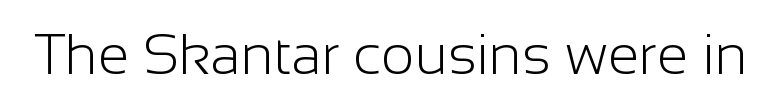
Q: Is the text bold? A: No.
Q: Is the text italic (slanted)? A: No, it is upright.
Q: Is the typeface a serif or a sans-serif typeface? A: Sans-serif.
Q: Is the text underlined? A: No.
Q: Is the spacing between letters normal or unusually wide? A: Normal.
Q: Width (condensed, normal, or wide)? A: Normal.
Q: Stroke contrast? A: Low.
Q: x-height? A: Medium.
Q: Monospaced? A: No.
